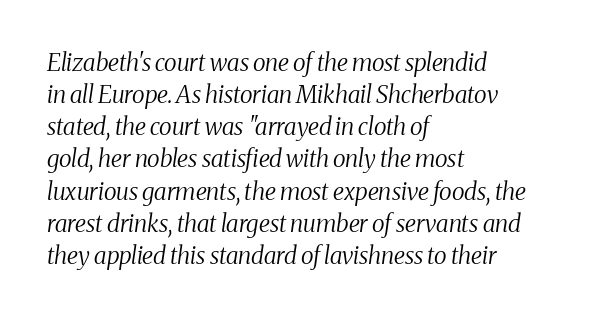
Look at the tracking — it's just the regular setting, nothing added. If you drew a ruler down the left edge, every line would touch it. Is there much room between lines? A standard amount, neither cramped nor airy. A clean baseline with only descenders dipping below it. The lettering tilts uniformly, giving the passage an italic look. Heaviness? Minimal to ordinary, like unemphasized prose.
